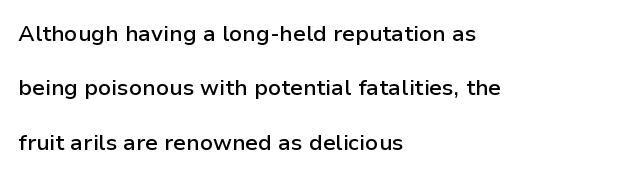
Q: Is the text bold? A: Semi-bold.
Q: Is the text italic (slanted)? A: No, it is upright.
Q: Is the text underlined? A: No.
Q: How is the paragraph aligned? A: Left-aligned.
Q: Is the spacing between letters normal or unusually wide? A: Normal.
Q: Is the spacing between lines tight, normal or loose? A: Loose.
